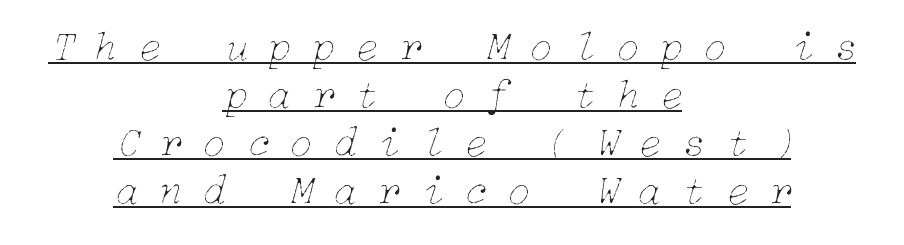
The passage shown has open, widely tracked lettering throughout. Reading down the column, the eye jumps only a short way to each next line. Italic? Definitely — the glyphs are oblique. A quiet, ordinary-to-light weight characterises the typeface. Glance below the letters and you will spot a drawn line.
